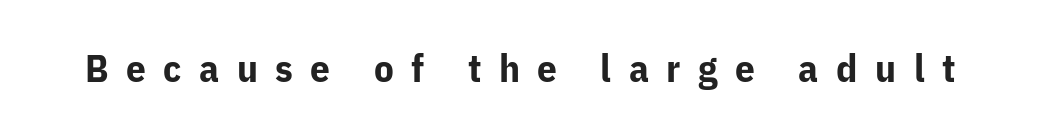
Is this a sans? Yes — the strokes have no serifs. Heavy, bold letterforms. The space directly below the letters is spotless. Spacing verdict: proportional, widths tailored to each character. There is plenty of visible air inserted between adjacent glyphs.
